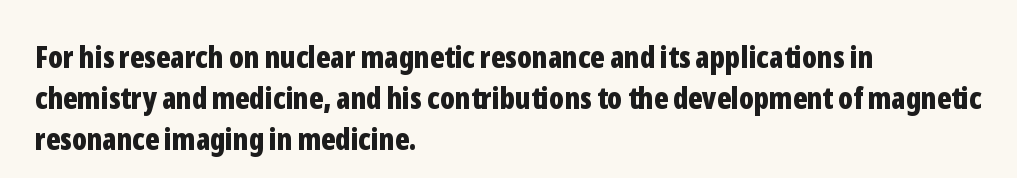
A bare baseline throughout the passage. Left-aligned paragraph, ragged on the right. When letters stand straight like this, we call the style roman or upright. Does the type have serifs? No, each stem ends abruptly. Weight: bold. How are the letters spaced? Ordinarily, with no added tracking.
